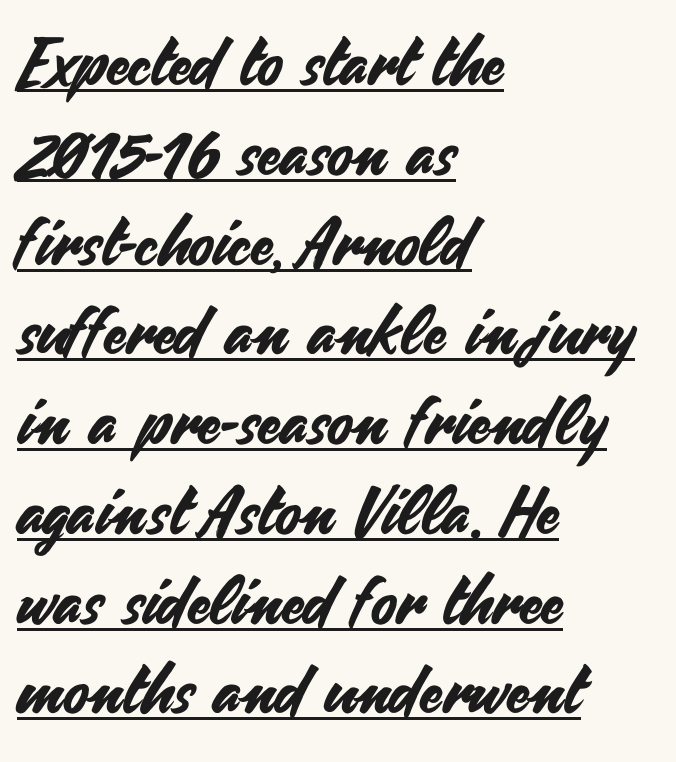
The image shows 66 px sans-serif type; set left-aligned, normal line spacing (1.36x), normal letter spacing, underlined; medium stroke contrast and a small x-height.
